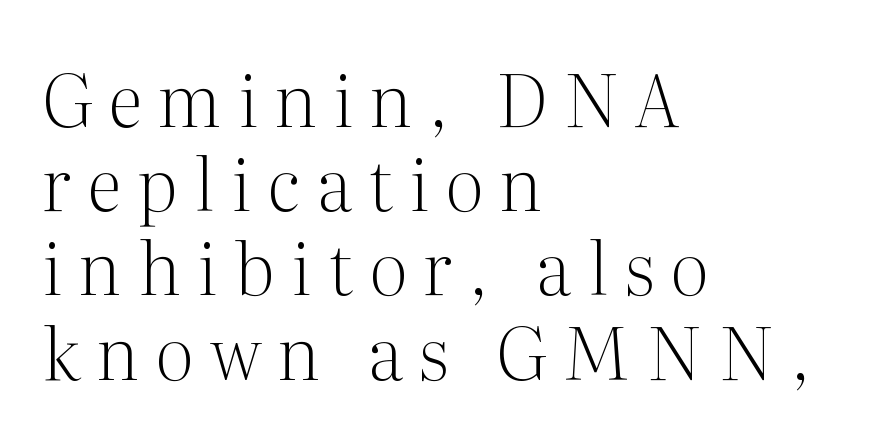
Q: Is the text bold? A: No.
Q: Is the text italic (slanted)? A: No, it is upright.
Q: Is the typeface a serif or a sans-serif typeface? A: Serif.
Q: Is the text underlined? A: No.
Q: How is the paragraph aligned? A: Left-aligned.
Q: Is the spacing between letters normal or unusually wide? A: Unusually wide.
Q: Width (condensed, normal, or wide)? A: Normal.
Q: Stroke contrast? A: Medium.
Q: x-height? A: Medium.
Q: Monospaced? A: No.
